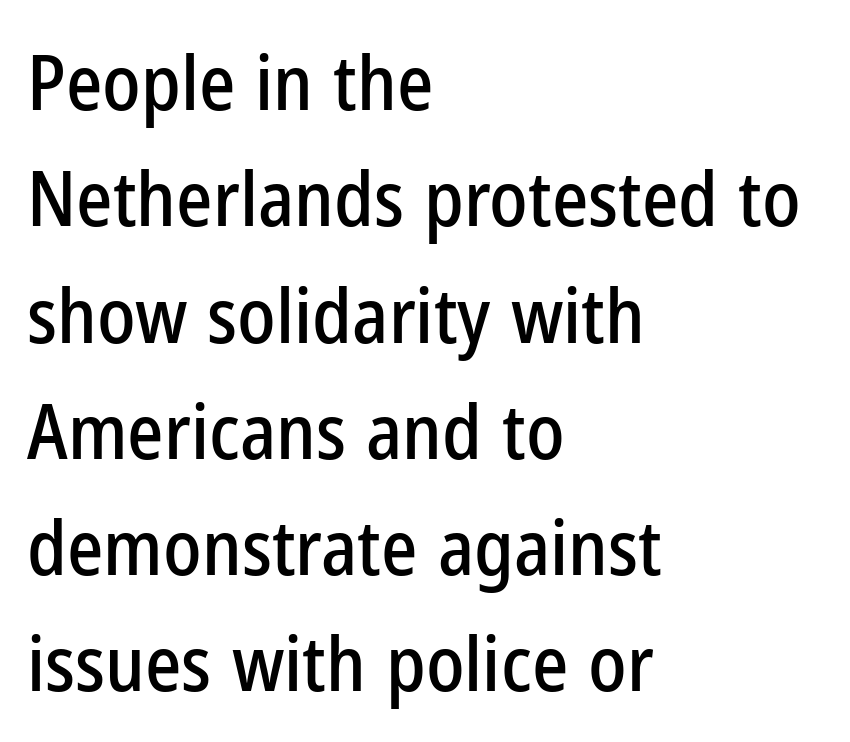
The image shows 77 px condensed sans-serif type, upright; set left-aligned, normal line spacing (1.51x), normal letter spacing, not underlined; low stroke contrast and a medium x-height.
